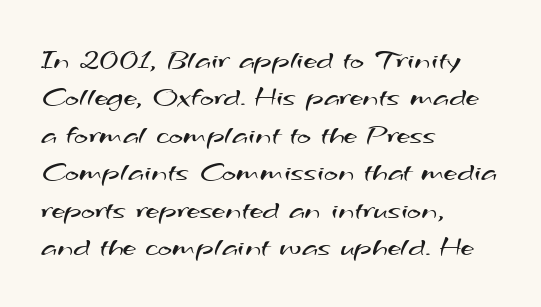
These lines are rendered in a variable-pitch font. Each new line begins a customary step beneath the previous one. Nothing unusual about the tracking: characters are spaced as the font intends. The specimen omits any rule beneath the text block's lines. The compositor pushed each line to the left boundary. Bold? No — there's no thickening of the strokes.
